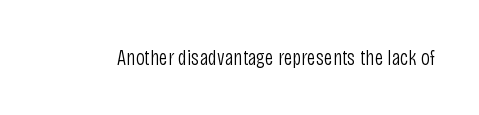
{"italic": "no", "bold": "no", "underline": "no", "letter_spacing": "normal", "letter_spacing_em": 0.0, "glyph_px": 22}
